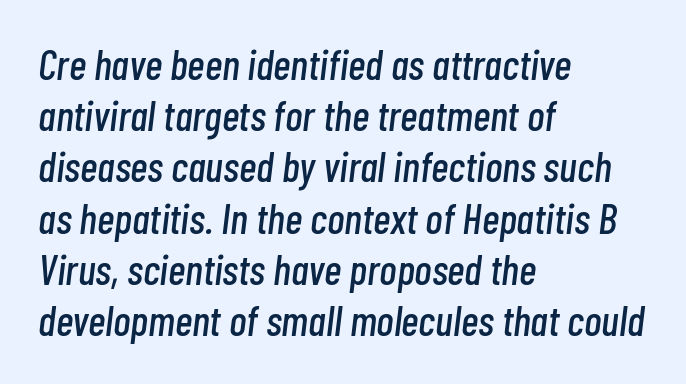
{"italic": "yes", "lean": "right", "slant_degrees": 7, "width": "condensed", "stroke_contrast": "low", "x_height": "medium", "monospaced": "no", "underline": "no", "align": "left", "line_spacing_ratio": 1.22, "letter_spacing": "normal", "letter_spacing_em": 0.0, "glyph_px": 42}
